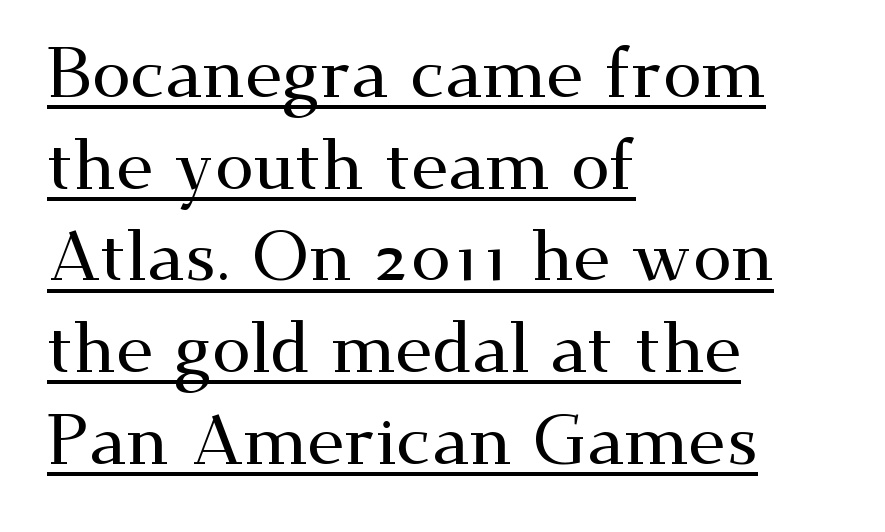
The image shows 70 px wide serif type, upright; set left-aligned, normal line spacing (1.31x), normal letter spacing, underlined; medium stroke contrast and a small x-height.
